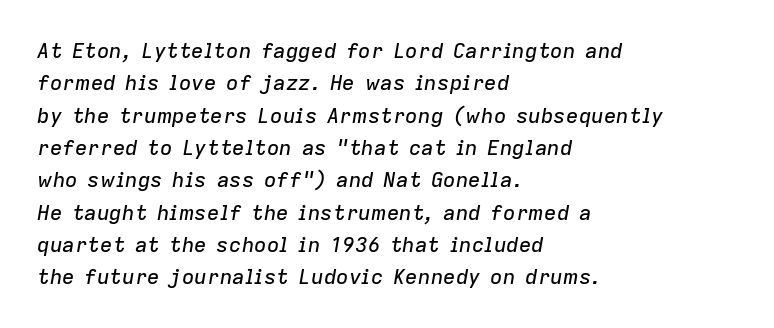
The image shows 21 px text type, italic (leaning right); set left-aligned, normal line spacing (1.54x), normal letter spacing, not underlined.
